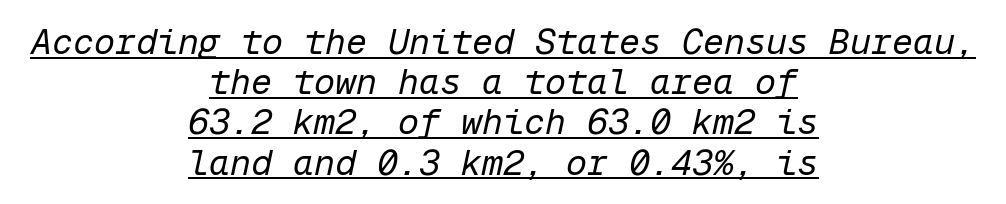
{"italic": "yes", "lean": "right", "slant_degrees": 12, "bold": "no", "weight": "regular", "width": "normal", "stroke_contrast": "low", "x_height": "medium", "monospaced": "yes", "underline": "yes", "align": "center", "line_spacing": "tight", "line_spacing_ratio": 1.15, "letter_spacing": "normal", "letter_spacing_em": 0.0, "glyph_px": 35}
